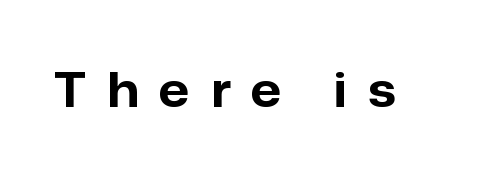
The image shows 48 px bold sans-serif type, upright; set unusually wide letter spacing (+0.44 em), not underlined; low stroke contrast and a medium x-height.
